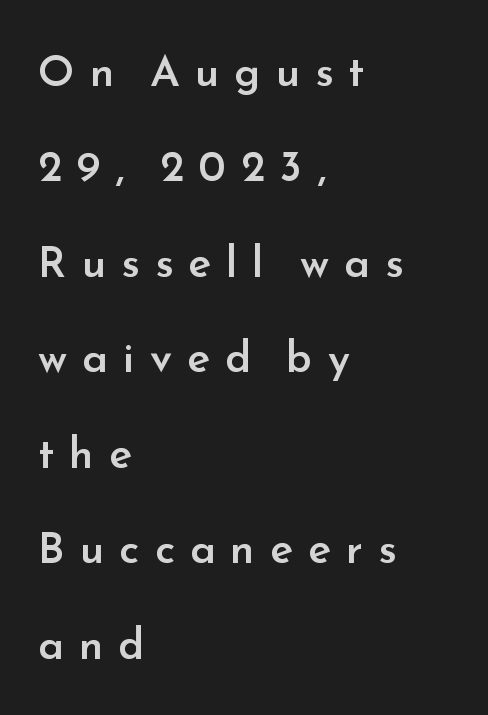
The image shows 43 px semibold sans-serif type, upright; set left-aligned, loose line spacing (2.22x), unusually wide letter spacing (+0.35 em), not underlined; low stroke contrast and a small x-height.
